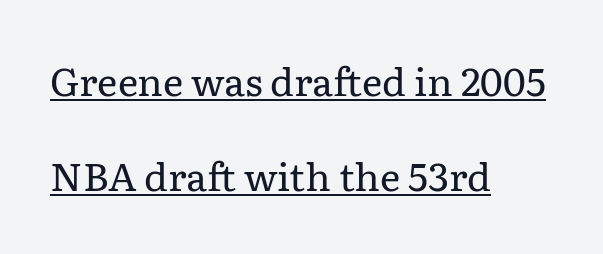
The font's upright variant was chosen for this text. Summary of vertical rhythm: relaxed, with wide interline spacing. Layout note: lines flush left. Each line of the rendering has a horizontal stroke beneath the glyphs. Stroke thickness stays within the range of a standard reading face or lighter. Is the letter spacing exaggerated? No — it looks like the ordinary default.
